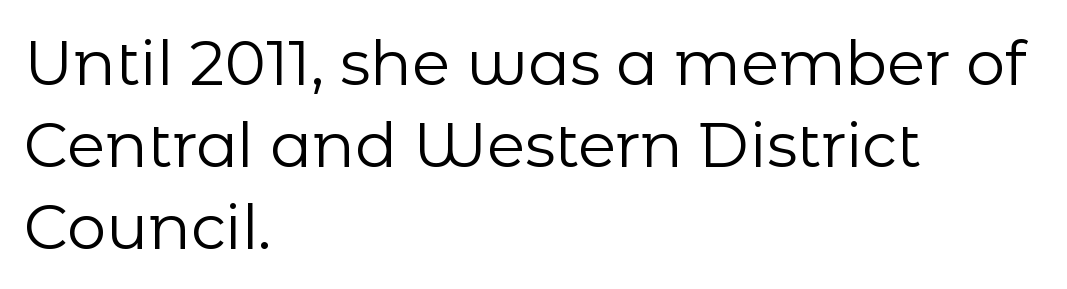
{"serif": "no", "italic": "no", "bold": "no", "weight": "regular", "width": "normal", "stroke_contrast": "low", "x_height": "medium", "monospaced": "no", "underline": "no", "align": "left", "line_spacing": "normal", "line_spacing_ratio": 1.32, "letter_spacing": "normal", "letter_spacing_em": 0.0, "glyph_px": 62}
